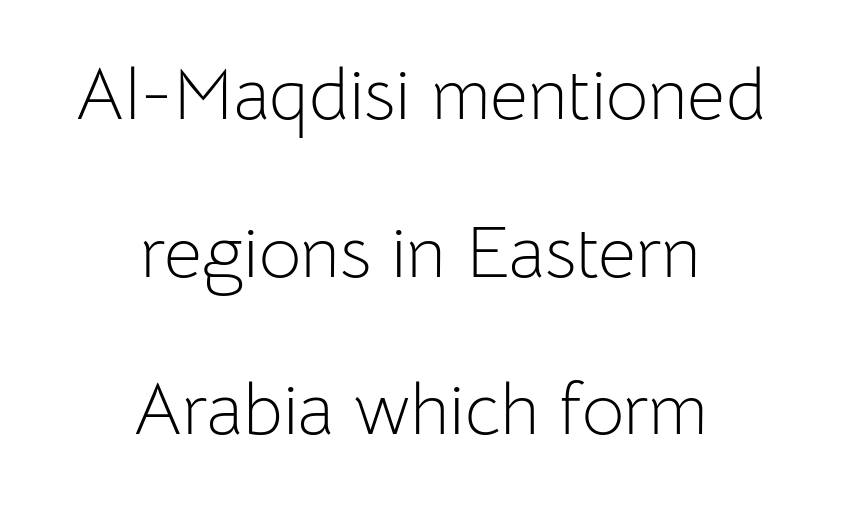
{"serif": "no", "italic": "no", "bold": "no", "weight": "light", "width": "normal", "stroke_contrast": "low", "x_height": "medium", "monospaced": "no", "underline": "no", "align": "center", "line_spacing": "loose", "line_spacing_ratio": 2.16, "letter_spacing": "normal", "letter_spacing_em": 0.0, "glyph_px": 73}
